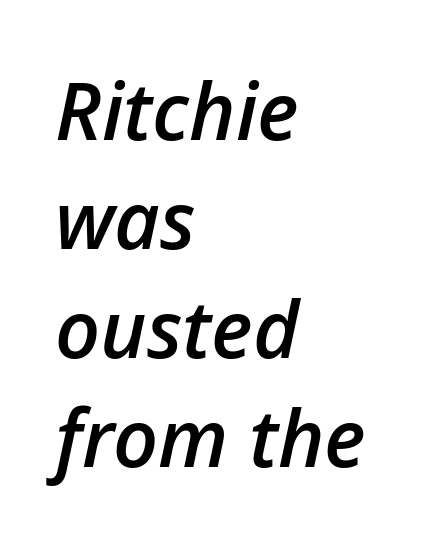
A semibold gives these letters moderate extra thickness, short of bold. The glyphs look as if they've been sheared to an angle. Nobody touched the tracking dial on this one. A typesetter would call this proportional, since set widths differ per character. Decoration check: the copy has no underline. A typesetter would call this leading conventional body-copy spacing.
